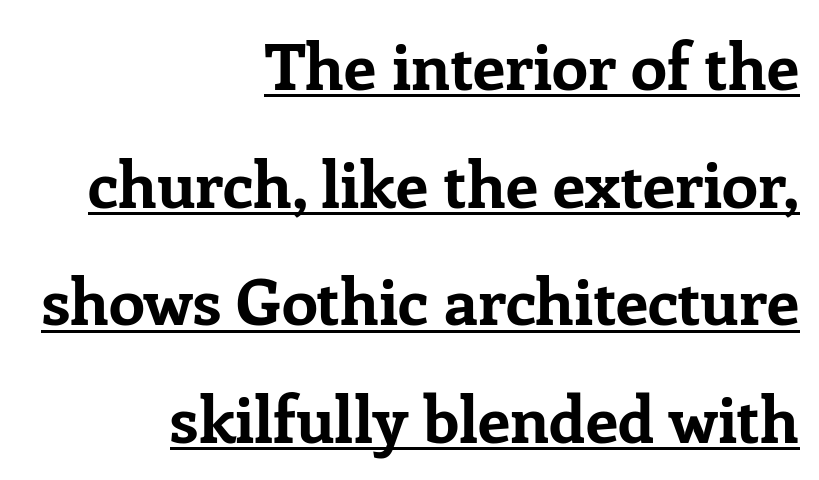
Italic: no, the glyphs are upright roman. A flush-right, rag-left setting is used for this passage. Every word sits above its own underline. You can tell from the footed stems that serif type was used. Spacing verdict: proportional, widths tailored to each character. This is heavy type, rendered in bold.
